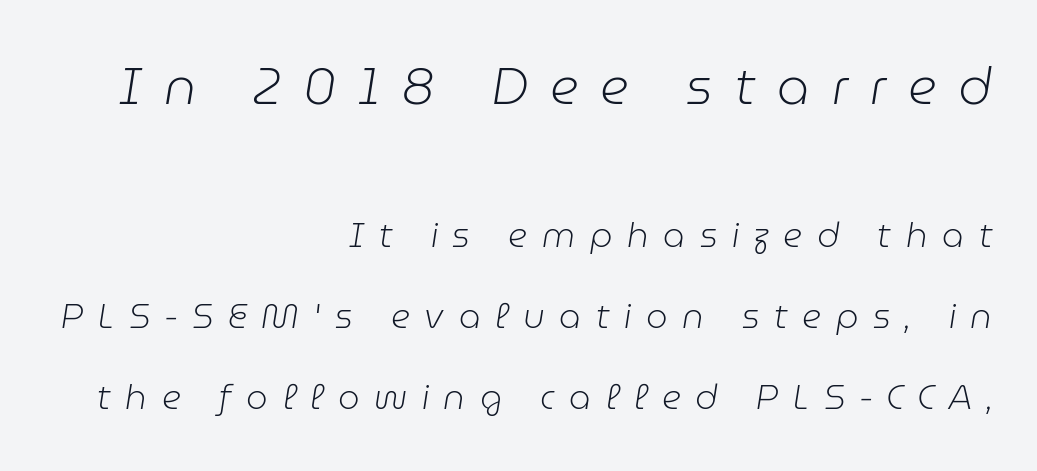
The passage shown leans; its letterforms are oblique. Compared with a flush-left layout, this one pins lines to the opposite, right side. Display-style spreading of the glyphs; the letterfit is very open. Is this a fixed-width face? No — the glyphs have proportional, varying widths.
